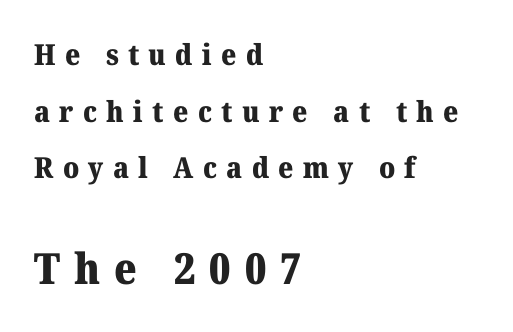
{"serif": "yes", "italic": "no", "bold": "yes", "weight": "heavy", "width": "normal", "stroke_contrast": "medium", "x_height": "medium", "monospaced": "no", "underline": "no", "align": "left", "line_spacing": "loose", "line_spacing_ratio": 1.95, "letter_spacing": "wide", "letter_spacing_em": 0.32, "larger_block": "second", "size_ratio": 1.48, "glyph_px": 43}
